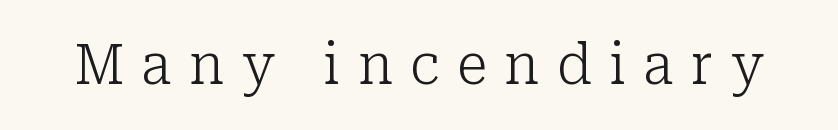
{"serif": "yes", "italic": "no", "bold": "no", "weight": "light", "width": "normal", "stroke_contrast": "low", "x_height": "medium", "monospaced": "no", "underline": "no", "letter_spacing": "wide", "letter_spacing_em": 0.31, "glyph_px": 56}
